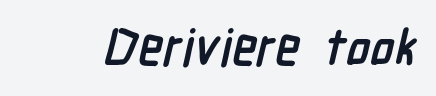
The image shows 51 px semibold, condensed sans-serif type; set normal letter spacing, not underlined; low stroke contrast and a medium x-height.
